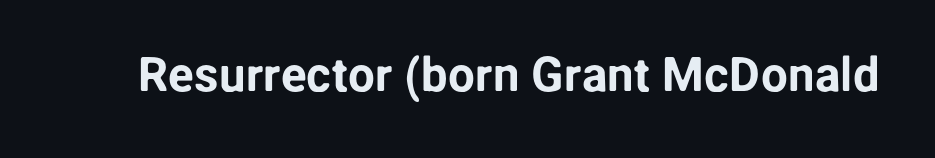
The image shows 48 px sans-serif type, upright; set normal letter spacing, not underlined; low stroke contrast and a medium x-height.
